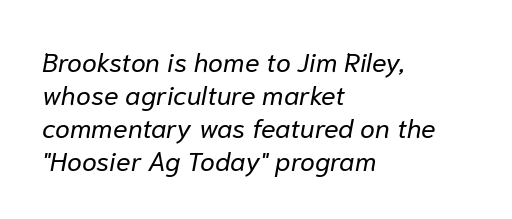
The area under the type is left untouched. Characters are canted at an angle relative to the baseline's perpendicular. The line texture is even and compact thanks to regular tracking. A classic flush-left, rag-right setting is used for this passage. Caption: face not bold, strokes unweighted.
